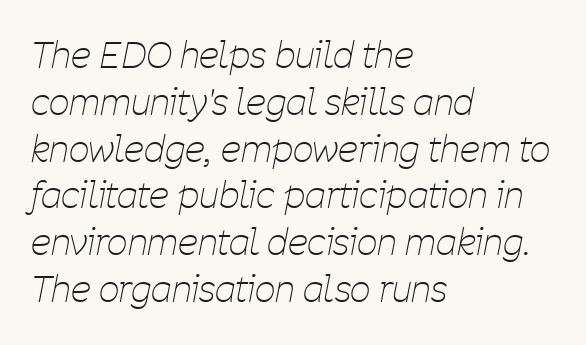
The image shows 36 px thin, condensed type, italic (leaning right); set left-aligned, normal line spacing (1.3x), normal letter spacing, not underlined; low stroke contrast and a medium x-height.
